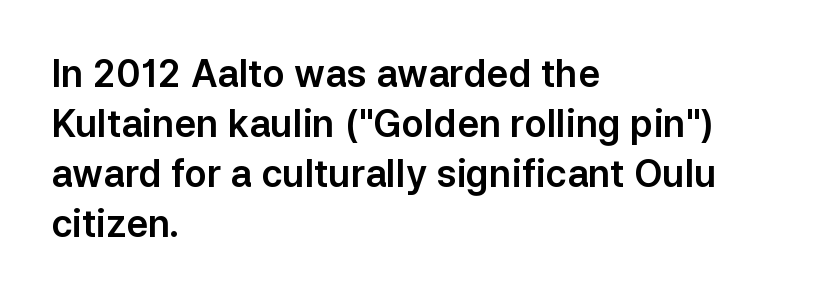
The image shows 37 px sans-serif type, upright; set left-aligned, normal line spacing (1.35x), normal letter spacing, not underlined; low stroke contrast and a medium x-height.
